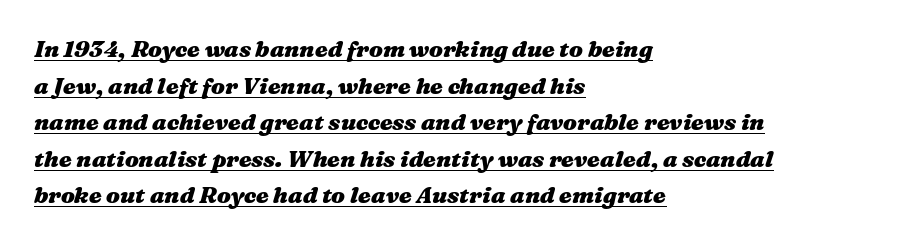
The tracking reads as untouched default to a designer's eye. These lines were composed using italics. How would I describe the line gaps? Plain and ordinary. One-word summary of the alignment: left.
